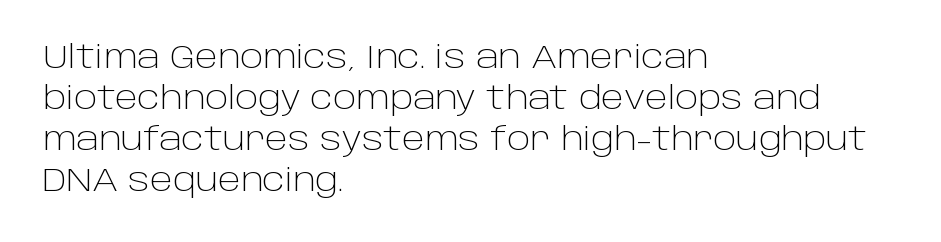
Q: Is the text bold? A: No.
Q: Is the text italic (slanted)? A: No, it is upright.
Q: Is the typeface a serif or a sans-serif typeface? A: Sans-serif.
Q: Is the text underlined? A: No.
Q: How is the paragraph aligned? A: Left-aligned.
Q: Is the spacing between letters normal or unusually wide? A: Normal.
Q: Is the spacing between lines tight, normal or loose? A: Normal.
Q: Width (condensed, normal, or wide)? A: Normal.
Q: Stroke contrast? A: Low.
Q: x-height? A: Large.
Q: Monospaced? A: No.
